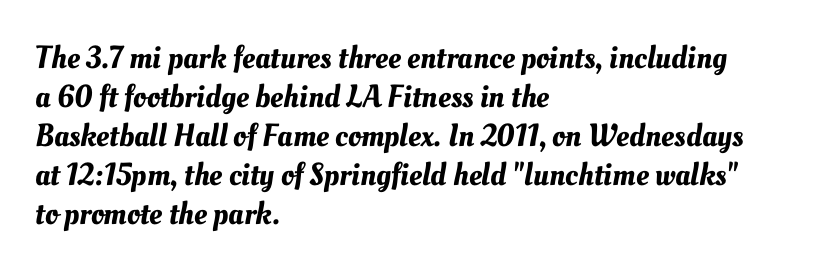
{"width": "normal", "stroke_contrast": "medium", "x_height": "small", "monospaced": "no", "underline": "no", "align": "left", "line_spacing_ratio": 1.22, "letter_spacing": "normal", "letter_spacing_em": 0.0, "glyph_px": 32}
